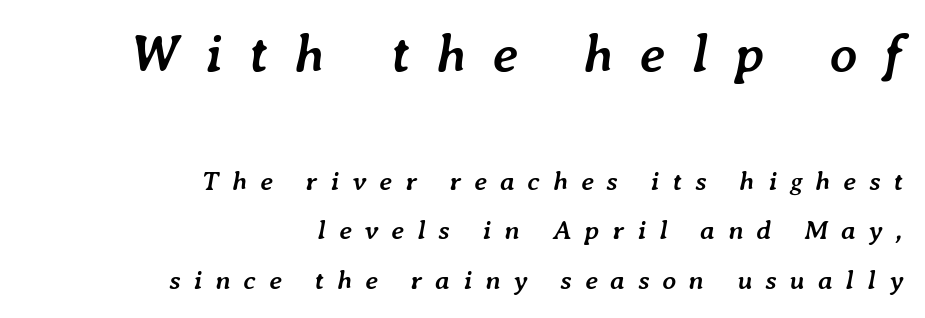
Q: Is the text bold? A: Yes.
Q: Is the text italic (slanted)? A: Yes, it leans right by about 7 degrees.
Q: Is the text underlined? A: No.
Q: How is the paragraph aligned? A: Right-aligned.
Q: Is the spacing between letters normal or unusually wide? A: Unusually wide.
Q: Which block of text is set in a larger size, the first (top) or the second (bottom)? A: The first (top) one.
Q: Width (condensed, normal, or wide)? A: Normal.
Q: Stroke contrast? A: Low.
Q: x-height? A: Medium.
Q: Monospaced? A: No.
